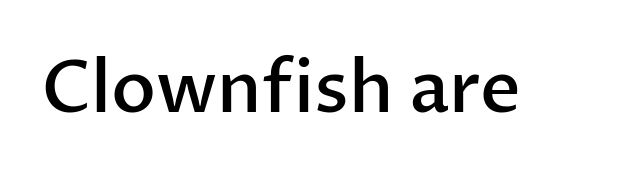
Q: Is the text bold? A: Semi-bold.
Q: Is the text italic (slanted)? A: No, it is upright.
Q: Is the typeface a serif or a sans-serif typeface? A: Sans-serif.
Q: Is the text underlined? A: No.
Q: Is the spacing between letters normal or unusually wide? A: Normal.
Q: Width (condensed, normal, or wide)? A: Normal.
Q: Stroke contrast? A: Low.
Q: x-height? A: Medium.
Q: Monospaced? A: No.
